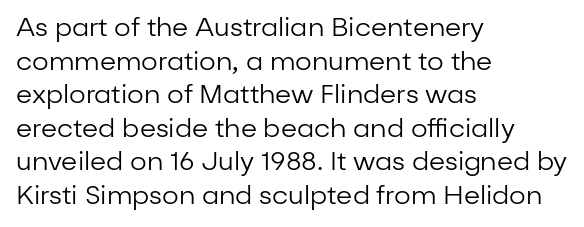
Interline gaps are of average width in this sample. In terms of posture, this sample is upright. Teacher's note: observe the even left margin — that is flush-left alignment. The cut favours lightness, reaching ordinary text weight at its darkest.
